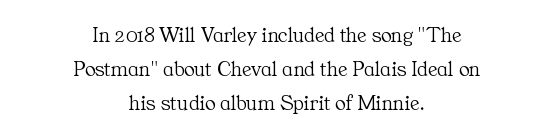
Q: Is the text bold? A: No.
Q: Is the text italic (slanted)? A: No, it is upright.
Q: Is the text underlined? A: No.
Q: How is the paragraph aligned? A: Centered.
Q: Is the spacing between letters normal or unusually wide? A: Normal.
Q: Is the spacing between lines tight, normal or loose? A: Normal.
